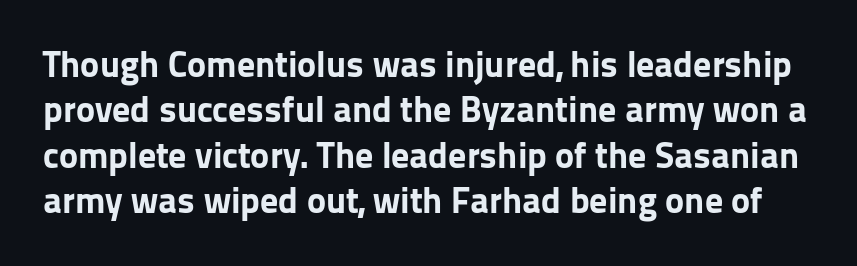
Q: Is the text bold? A: Yes.
Q: Is the text italic (slanted)? A: No, it is upright.
Q: Is the typeface a serif or a sans-serif typeface? A: Sans-serif.
Q: Is the text underlined? A: No.
Q: Is the spacing between letters normal or unusually wide? A: Normal.
Q: Is the spacing between lines tight, normal or loose? A: Normal.
Q: Width (condensed, normal, or wide)? A: Normal.
Q: Stroke contrast? A: Low.
Q: x-height? A: Medium.
Q: Monospaced? A: No.
